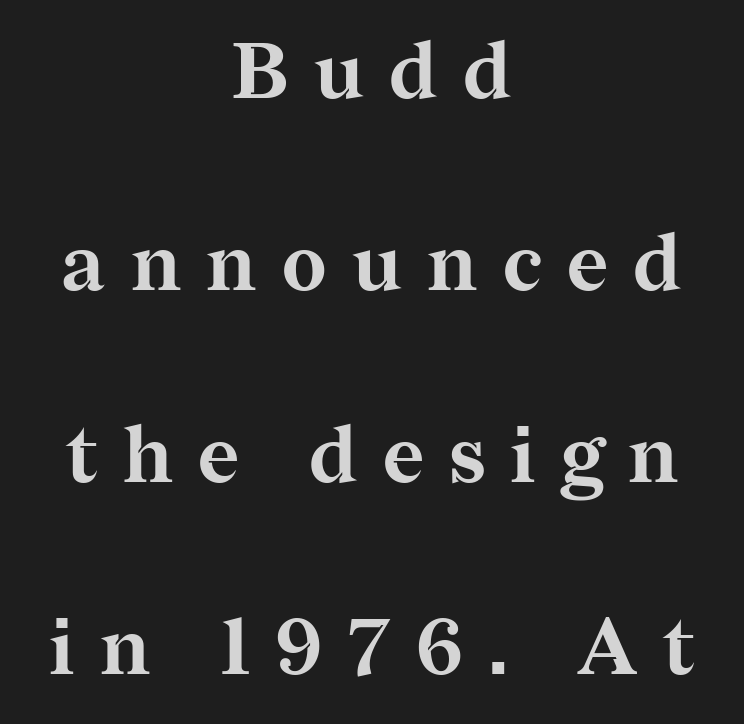
Tall strokes in this sample are plumb rather than angled. A dark, heavy texture on the line: the type is bold. Bare-footed words on every line. Students, observe: this is what heavily led, spacious text looks like. Words appear elongated and porous because spacing is wide.
